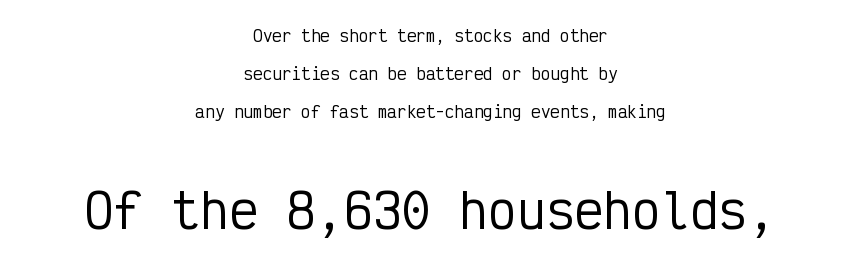
{"serif": "no", "italic": "no", "width": "condensed", "stroke_contrast": "low", "x_height": "medium", "monospaced": "yes", "underline": "no", "align": "center", "line_spacing": "loose", "line_spacing_ratio": 2.37, "letter_spacing": "normal", "letter_spacing_em": 0.0, "larger_block": "second", "size_ratio": 3.0, "glyph_px": 48}
